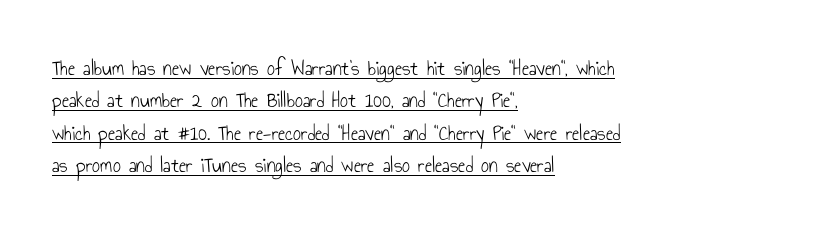
The image shows 22 px text type, upright; set left-aligned, normal line spacing (1.47x), normal letter spacing, underlined.
